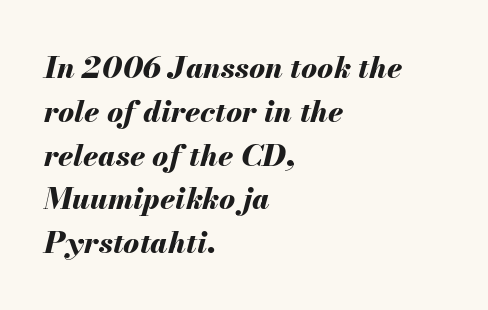
Nobody touched the tracking dial on this one. The font is running at its bold setting. These lines stack with their left ends in a neat column. Honestly, there is no underline to notice here at all. You can tell it's italic because the verticals aren't actually vertical.
